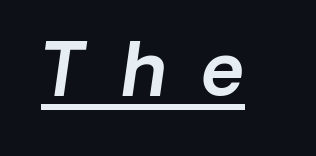
Here the designer chose a conventional face with non-uniform glyph widths. The glyphs are accompanied by a horizontal stroke just below them. Here the glyphs are tracked loosely, breaking word shapes into spaced letters. The characters display no serif detailing; their extremities are plain.
